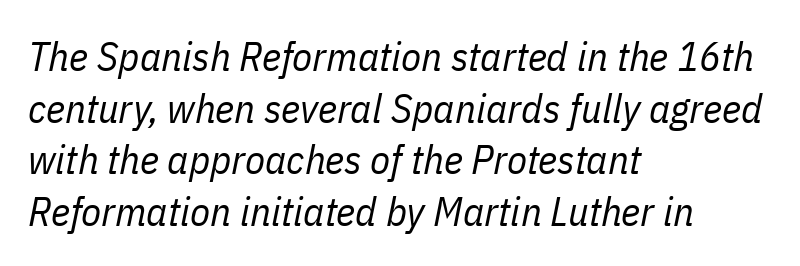
{"italic": "yes", "lean": "right", "slant_degrees": 11, "bold": "no", "weight": "regular", "width": "condensed", "stroke_contrast": "low", "x_height": "medium", "monospaced": "no", "underline": "no", "align": "left", "line_spacing": "normal", "line_spacing_ratio": 1.26, "letter_spacing": "normal", "letter_spacing_em": 0.0, "glyph_px": 41}
